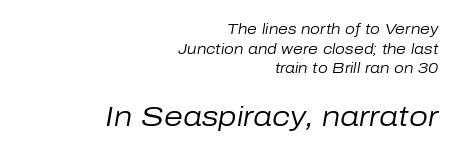
{"italic": "yes", "lean": "right", "slant_degrees": 10, "bold": "no", "underline": "no", "align": "right", "line_spacing": "normal", "line_spacing_ratio": 1.41, "letter_spacing": "normal", "letter_spacing_em": 0.0, "larger_block": "second", "size_ratio": 1.93, "glyph_px": 27}
